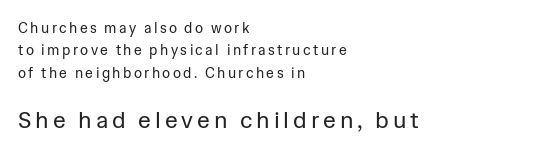
{"italic": "no", "bold": "no", "underline": "no", "align": "left", "line_spacing": "normal", "line_spacing_ratio": 1.6, "larger_block": "second", "size_ratio": 1.64, "glyph_px": 23}
